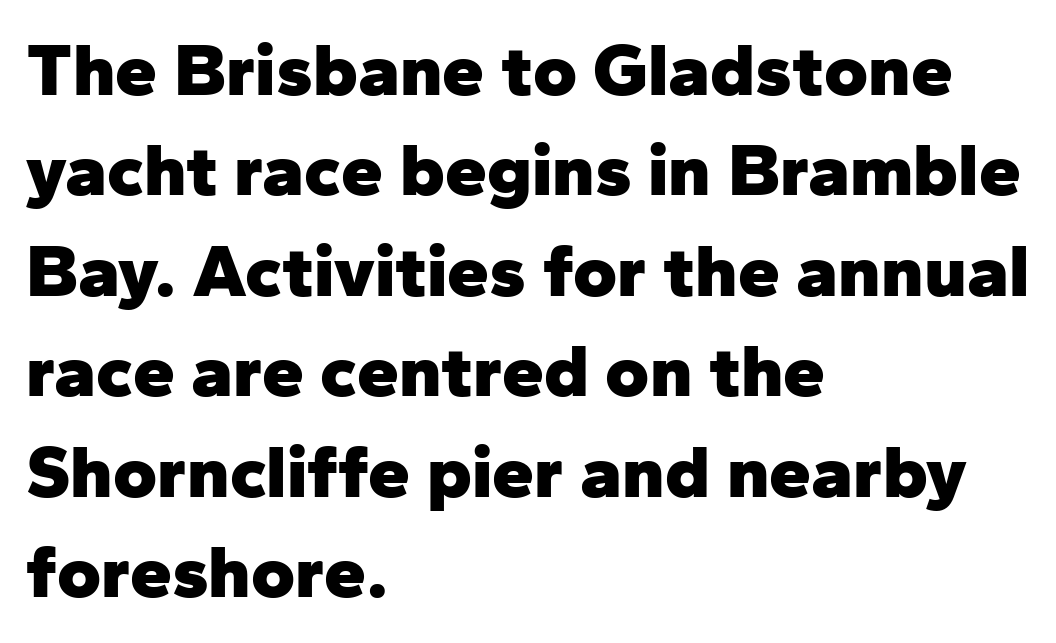
{"serif": "no", "italic": "no", "bold": "yes", "weight": "heavy", "width": "normal", "stroke_contrast": "low", "x_height": "medium", "monospaced": "no", "underline": "no", "align": "left", "line_spacing": "normal", "line_spacing_ratio": 1.34, "letter_spacing": "normal", "letter_spacing_em": 0.0, "glyph_px": 75}
